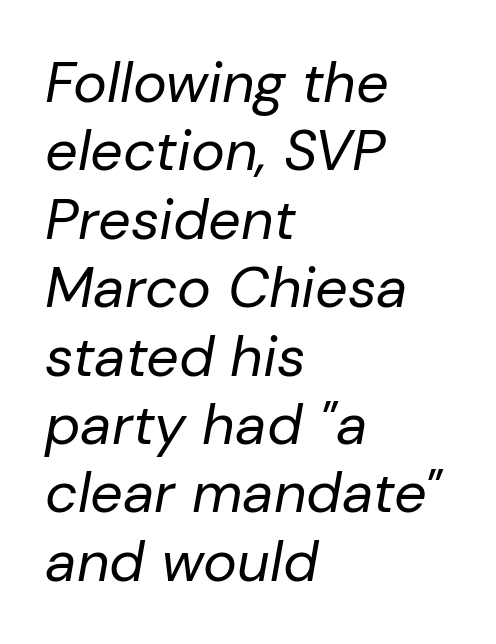
Q: Is the text bold? A: No.
Q: Is the text italic (slanted)? A: Yes, it leans right by about 10 degrees.
Q: Is the text underlined? A: No.
Q: How is the paragraph aligned? A: Left-aligned.
Q: Is the spacing between letters normal or unusually wide? A: Normal.
Q: Width (condensed, normal, or wide)? A: Normal.
Q: Stroke contrast? A: Low.
Q: x-height? A: Medium.
Q: Monospaced? A: No.
